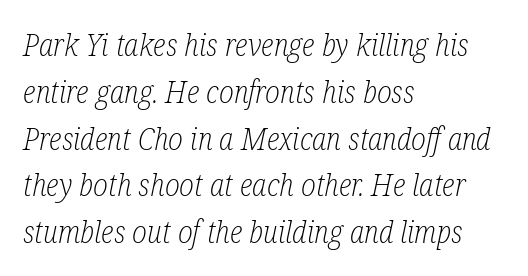
Q: Is the text bold? A: No.
Q: Is the text italic (slanted)? A: Yes, it leans right by about 12 degrees.
Q: Is the typeface a serif or a sans-serif typeface? A: Serif.
Q: Is the text underlined? A: No.
Q: How is the paragraph aligned? A: Left-aligned.
Q: Is the spacing between letters normal or unusually wide? A: Normal.
Q: Is the spacing between lines tight, normal or loose? A: Normal.
Q: Width (condensed, normal, or wide)? A: Condensed.
Q: Stroke contrast? A: Low.
Q: x-height? A: Medium.
Q: Monospaced? A: No.
